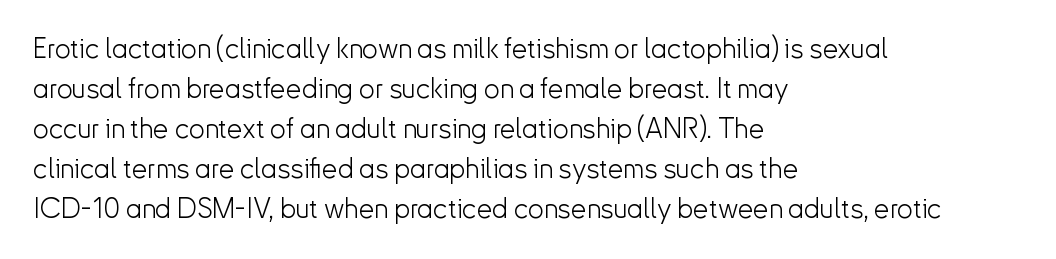
The image shows 28 px light sans-serif type, upright; set left-aligned, normal line spacing (1.43x), normal letter spacing, not underlined; low stroke contrast and a small x-height.
